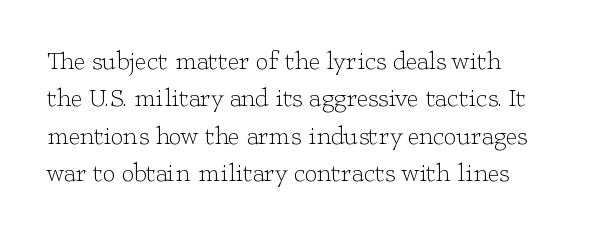
In CSS terms this would be text-align: left. Descenders are the only things crossing below the line. One glance says typical: line gaps are just what's usual. This is the regular roman posture of the typeface.
